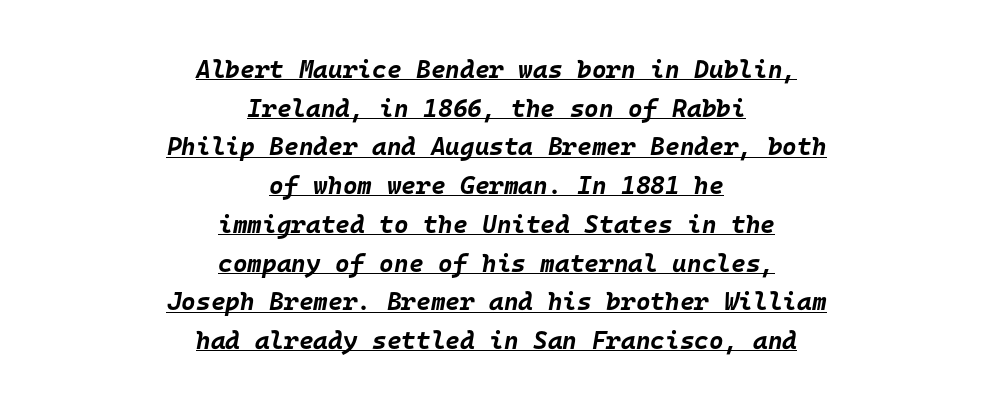
{"italic": "yes", "lean": "right", "slant_degrees": 10, "bold": "yes", "underline": "yes", "align": "center", "line_spacing": "normal", "line_spacing_ratio": 1.55, "letter_spacing": "normal", "letter_spacing_em": 0.0, "glyph_px": 25}
